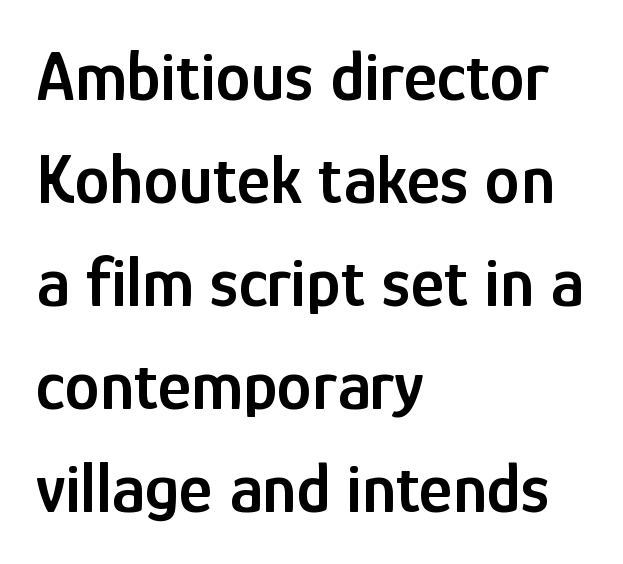
The image shows 71 px semibold, condensed sans-serif type, upright; set left-aligned, normal line spacing (1.45x), normal letter spacing, not underlined; low stroke contrast and a medium x-height.
